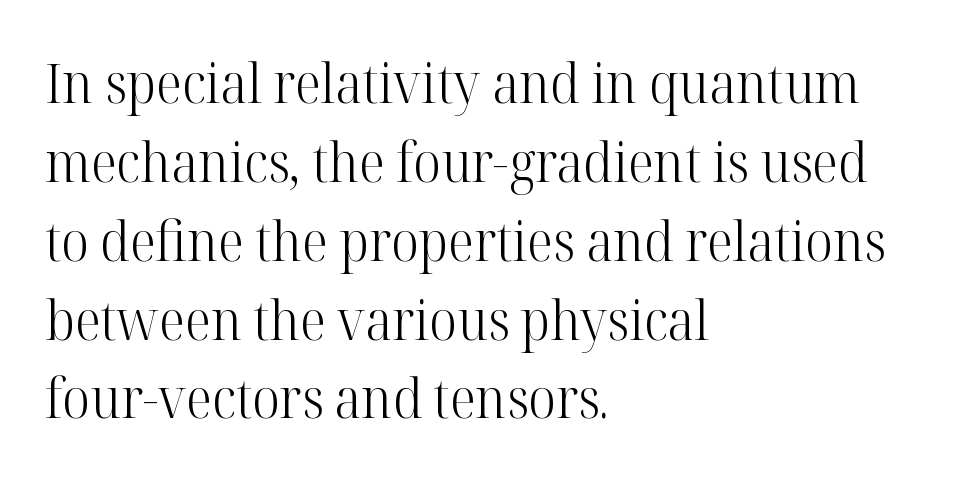
{"serif": "yes", "italic": "no", "bold": "no", "weight": "light", "width": "normal", "stroke_contrast": "high", "x_height": "medium", "monospaced": "no", "underline": "no", "align": "left", "line_spacing": "normal", "line_spacing_ratio": 1.46, "letter_spacing": "normal", "letter_spacing_em": 0.0, "glyph_px": 54}
